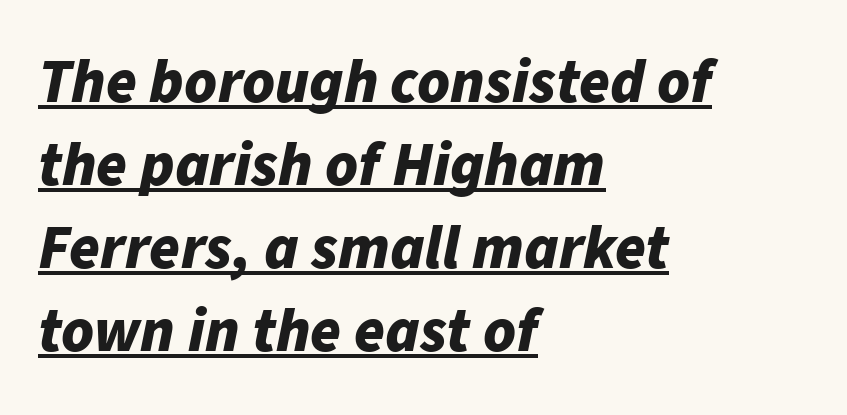
Yep, that's italic — everything's leaning. Regarding leading, the lines here are spaced in the standard way. Students, this is bold: see how much ink each stroke carries. The face used here is proportionally spaced, like ordinary book or web type. Students, observe the line beneath the letters — that is underlining. Each line starts at the same left margin while the right side varies.
